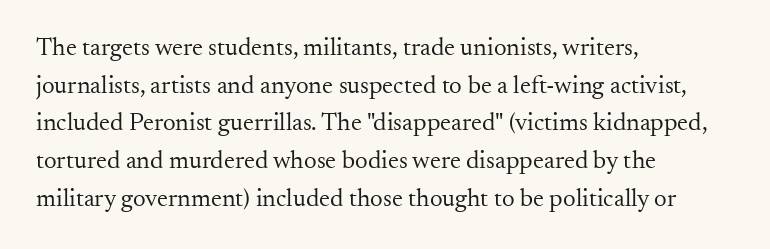
Q: Is the text bold? A: No.
Q: Is the text italic (slanted)? A: No, it is upright.
Q: Is the text underlined? A: No.
Q: How is the paragraph aligned? A: Left-aligned.
Q: Is the spacing between letters normal or unusually wide? A: Normal.
Q: Is the spacing between lines tight, normal or loose? A: Normal.
